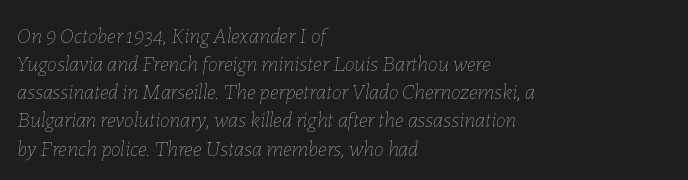
Compared with a centered layout, this one pins lines to the left instead. A typesetter would mark this as italic. Leading: standard. Check under the words: just untouched page. The typeface has the unassuming heft of standard copy or less.
